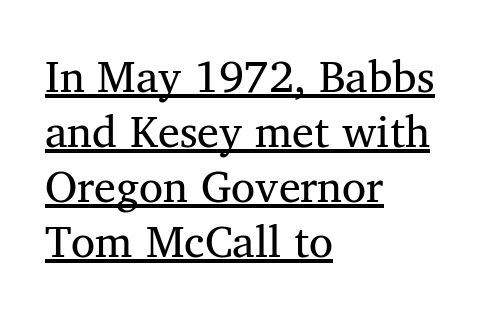
Quick note: underline on. This rendering uses left alignment, leaving the right contour irregular. Characters remain perfectly vertical along every line. Evenly set lines give the paragraph a standard silhouette. Honestly, the letter spacing is just normal — you wouldn't notice it.
